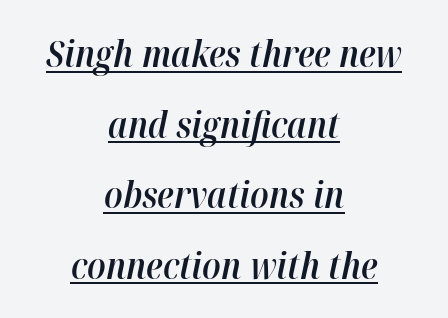
Designer's note — italics engaged. The whitespace from short lines is split evenly between both sides. Descenders here cross a horizontal rule under the line. The characters look somewhat weighty, a semibold short of true bold.
